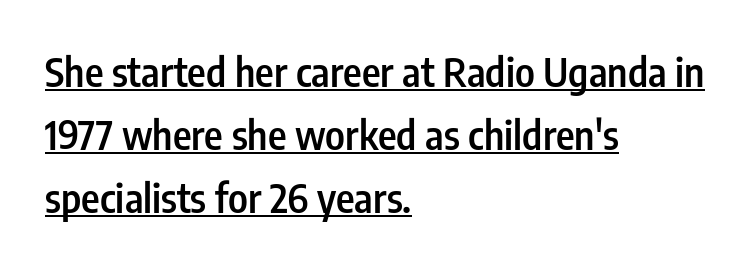
The image shows 40 px semibold, condensed sans-serif type, upright; set left-aligned, normal line spacing (1.58x), normal letter spacing, underlined; low stroke contrast and a medium x-height.
